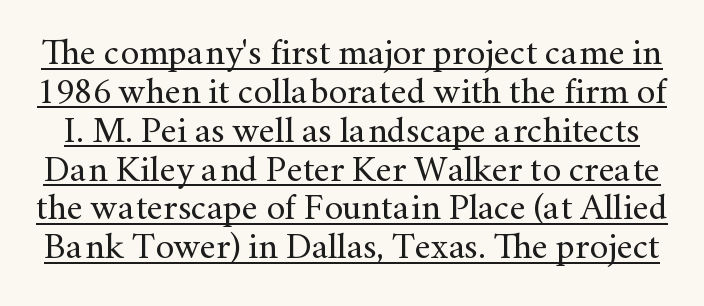
{"serif": "yes", "italic": "no", "bold": "no", "weight": "regular", "width": "normal", "stroke_contrast": "medium", "x_height": "small", "monospaced": "no", "underline": "yes", "line_spacing": "tight", "line_spacing_ratio": 1.05, "letter_spacing": "normal", "letter_spacing_em": 0.0, "glyph_px": 37}
